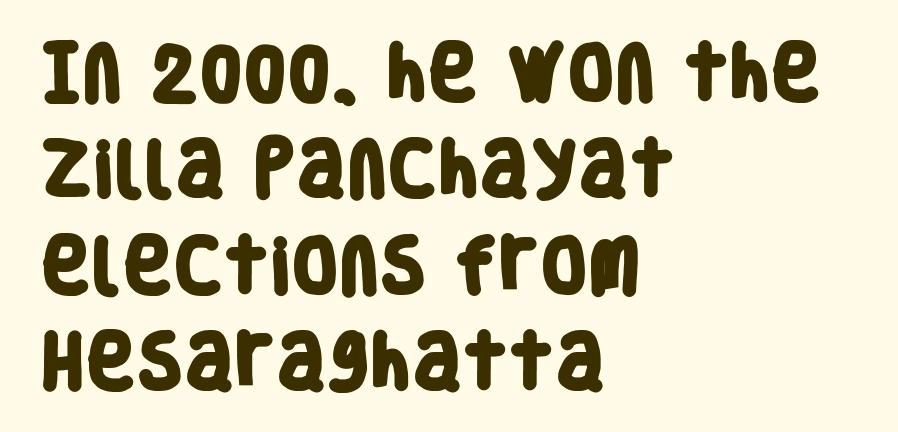
The image shows 61 px heavy, condensed sans-serif type; set left-aligned, normal line spacing (1.58x), normal letter spacing, not underlined; low stroke contrast and a large x-height.
